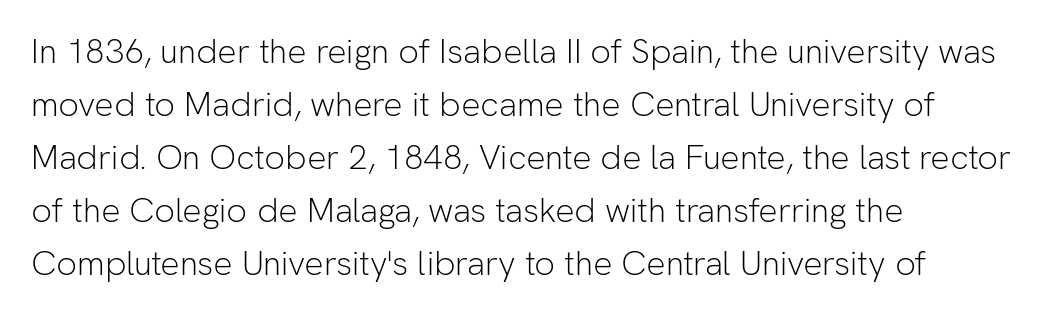
The rendering uses a moderate line-height, typical for paragraphs. Typeset ragged right — the left edge is the straight one. Designer's note — italics off, roman on. A light-to-regular cut is what we see here. The face used here is proportionally spaced, like ordinary book or web type. To sum up the face: it is a sans, with no serifs.
